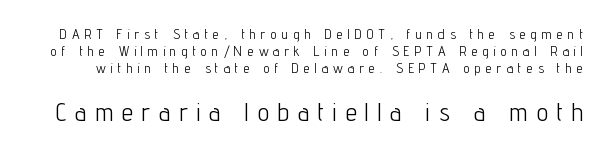
{"italic": "no", "bold": "no", "underline": "no", "line_spacing_ratio": 1.22, "letter_spacing": "wide", "letter_spacing_em": 0.36, "larger_block": "second", "size_ratio": 1.79, "glyph_px": 25}
